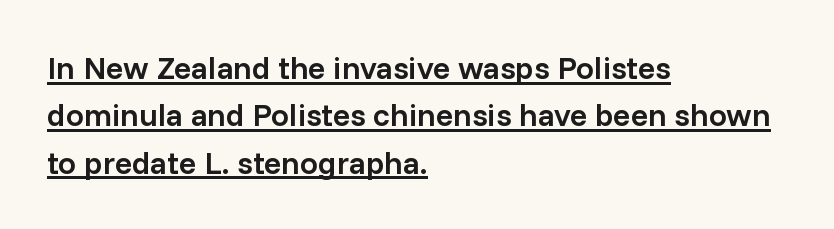
What decoration does the sample have? An underline. Bold? Not quite — semibold, heavier than regular but stopping short. Where is the straight margin? On the left. Do the characters align in a grid? No, the font is proportional. Short note: letters normally spaced.
